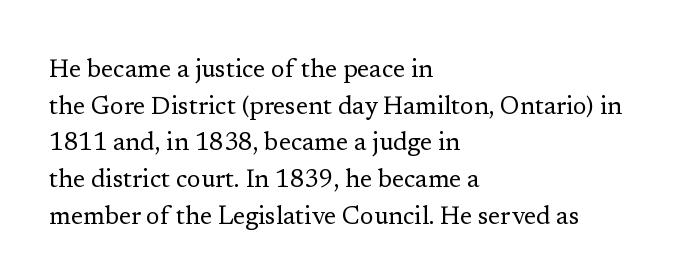
The image shows 25 px text type, upright; set left-aligned, normal line spacing (1.47x), normal letter spacing, not underlined.
